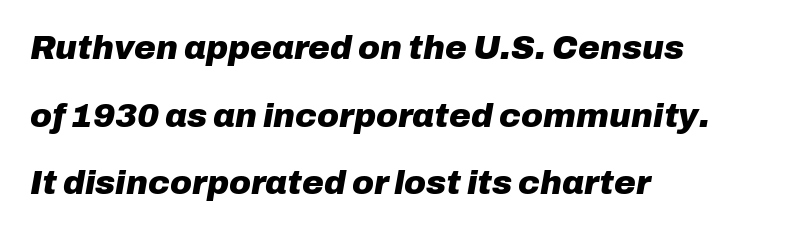
{"italic": "yes", "lean": "right", "slant_degrees": 10, "bold": "yes", "weight": "heavy", "width": "normal", "stroke_contrast": "low", "x_height": "medium", "monospaced": "no", "underline": "no", "align": "left", "line_spacing": "loose", "line_spacing_ratio": 2.05, "letter_spacing": "normal", "letter_spacing_em": 0.0, "glyph_px": 33}
